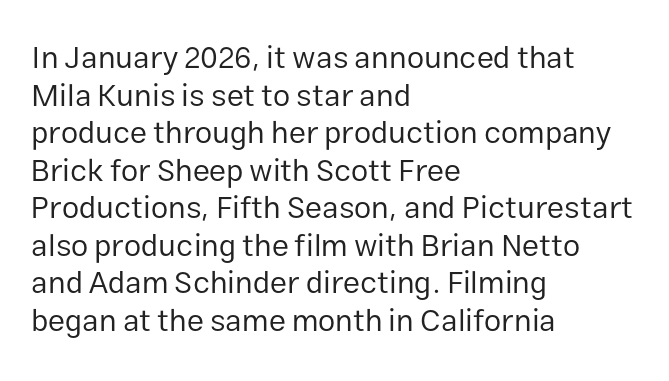
The image shows 31 px regular-weight sans-serif type, upright; set left-aligned, line spacing 1.21x, normal letter spacing, not underlined; low stroke contrast and a medium x-height.
